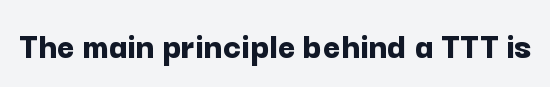
{"serif": "no", "italic": "no", "bold": "yes", "weight": "bold", "width": "normal", "stroke_contrast": "low", "x_height": "medium", "monospaced": "no", "underline": "no", "letter_spacing": "normal", "letter_spacing_em": 0.0, "glyph_px": 38}
